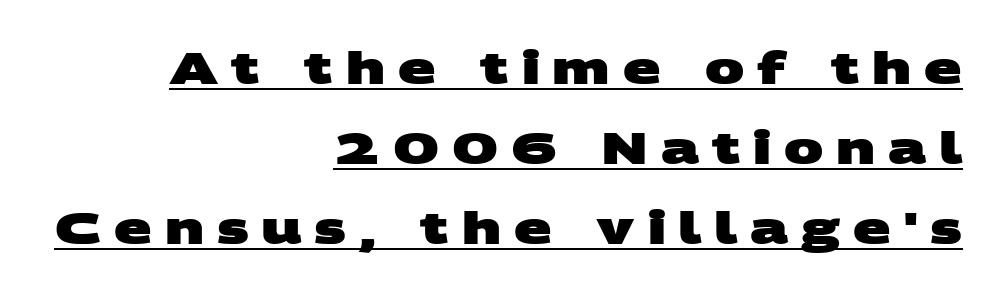
The image shows 44 px heavy, wide sans-serif type; set right-aligned, line spacing 1.82x, unusually wide letter spacing (+0.29 em), underlined; medium stroke contrast and a large x-height.
